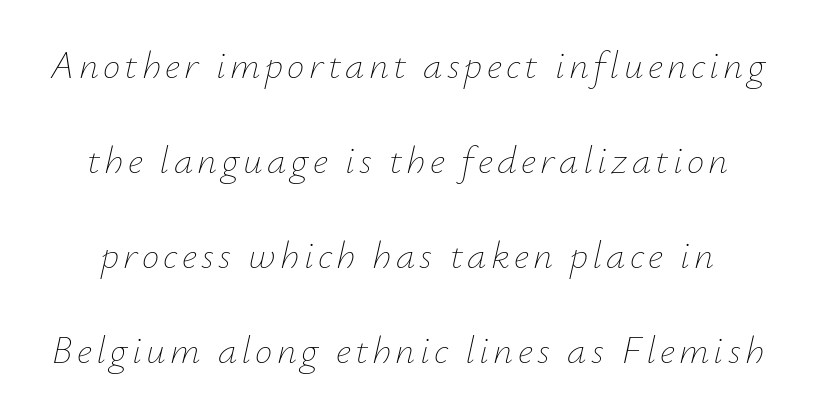
{"italic": "yes", "lean": "right", "slant_degrees": 12, "bold": "no", "weight": "thin", "width": "normal", "stroke_contrast": "low", "x_height": "small", "monospaced": "no", "underline": "no", "line_spacing": "loose", "line_spacing_ratio": 2.44, "glyph_px": 39}
